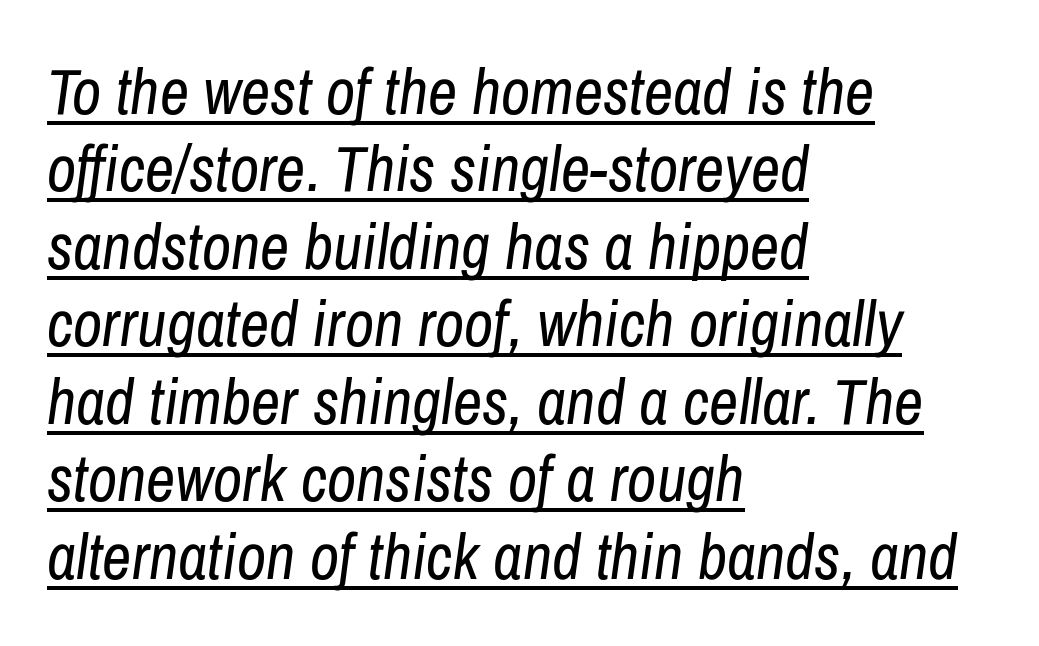
The setting favours the left margin, as ordinary paragraphs usually do. Decoration check: the copy is underlined. The face used here has a pronounced slope to its letters. Nothing unusual about the tracking: characters are spaced as the font intends. On a weight scale, this lands at 450 or below. The face used here is proportionally spaced, like ordinary book or web type.
